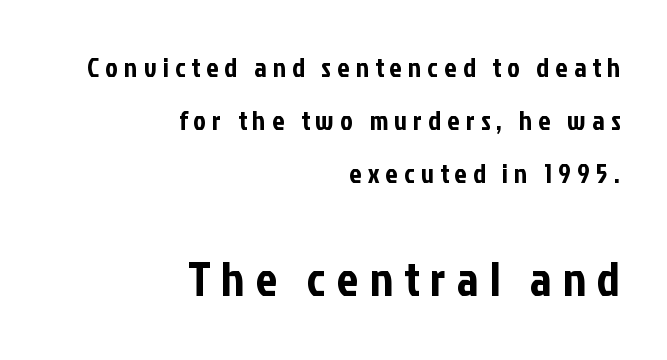
{"serif": "no", "italic": "no", "width": "condensed", "stroke_contrast": "low", "x_height": "medium", "monospaced": "no", "underline": "no", "align": "right", "line_spacing": "loose", "line_spacing_ratio": 1.96, "letter_spacing": "wide", "letter_spacing_em": 0.23, "larger_block": "second", "size_ratio": 1.78, "glyph_px": 48}
